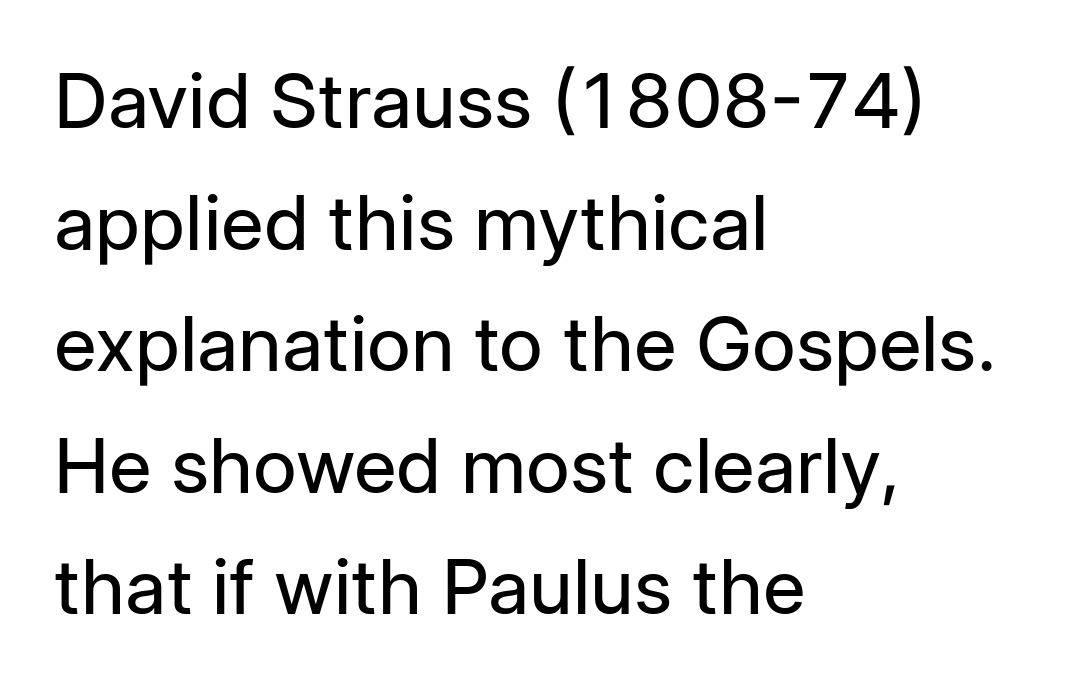
{"serif": "no", "italic": "no", "bold": "no", "weight": "regular", "width": "normal", "stroke_contrast": "low", "x_height": "medium", "monospaced": "no", "underline": "no", "align": "left", "line_spacing": "normal", "line_spacing_ratio": 1.6, "letter_spacing": "normal", "letter_spacing_em": 0.0, "glyph_px": 76}
